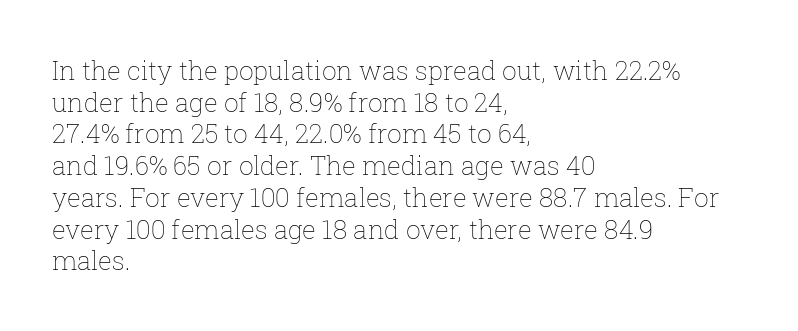
Nope, not italic — everything's standing straight. The font is comparable to plain body text, perhaps lighter. Inter-character spacing is left at the font's built-in metrics. The zone under the glyphs is completely vacant. These lines are set flush left with a ragged right edge.
